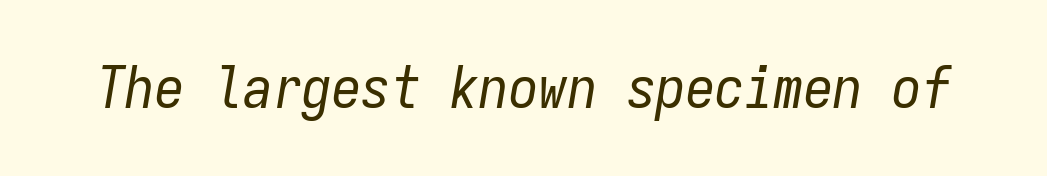
{"italic": "yes", "lean": "right", "slant_degrees": 9, "bold": "no", "weight": "regular", "width": "condensed", "stroke_contrast": "low", "x_height": "medium", "monospaced": "yes", "underline": "no", "letter_spacing": "normal", "letter_spacing_em": 0.0, "glyph_px": 59}
